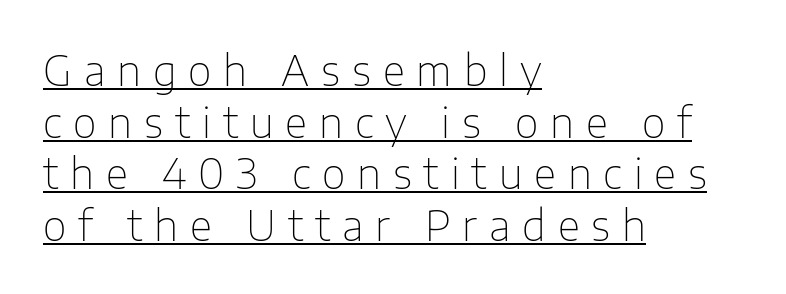
{"serif": "no", "italic": "no", "bold": "no", "weight": "thin", "width": "normal", "stroke_contrast": "low", "x_height": "medium", "monospaced": "no", "underline": "yes", "align": "left", "line_spacing": "normal", "line_spacing_ratio": 1.26, "letter_spacing": "wide", "letter_spacing_em": 0.29, "glyph_px": 41}
